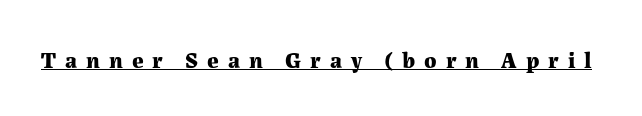
{"italic": "no", "bold": "yes", "underline": "yes", "letter_spacing": "wide", "letter_spacing_em": 0.39, "glyph_px": 23}
